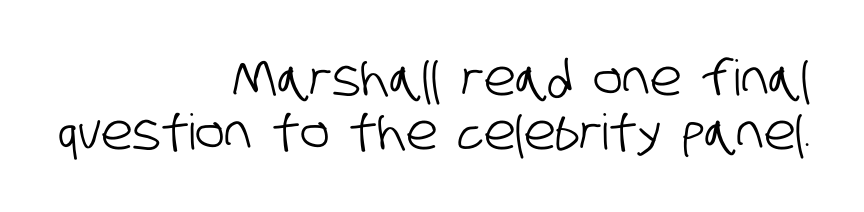
The image shows 49 px condensed sans-serif type; set right-aligned, tight line spacing (1.1x), normal letter spacing, not underlined; low stroke contrast and a large x-height.
